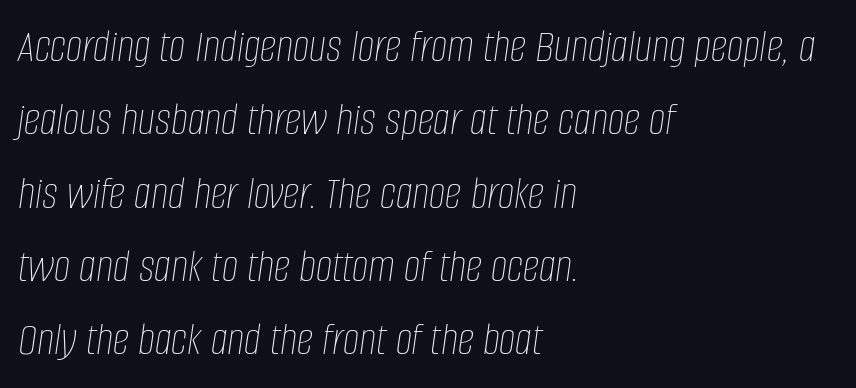
Q: Is the text bold? A: No.
Q: Is the text italic (slanted)? A: Yes, it leans right by about 8 degrees.
Q: Is the text underlined? A: No.
Q: How is the paragraph aligned? A: Left-aligned.
Q: Is the spacing between letters normal or unusually wide? A: Normal.
Q: Is the spacing between lines tight, normal or loose? A: Normal.
Q: Width (condensed, normal, or wide)? A: Condensed.
Q: Stroke contrast? A: Low.
Q: x-height? A: Large.
Q: Monospaced? A: No.
